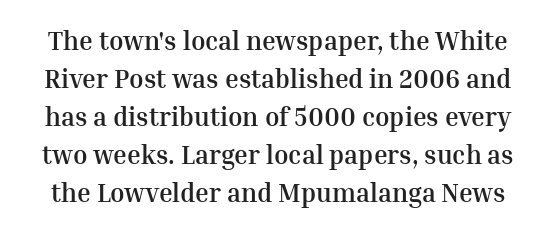
The image shows 26 px bold type, upright; set normal line spacing (1.46x), normal letter spacing, not underlined.
